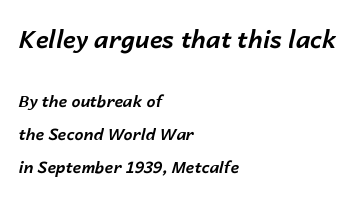
Q: Is the text bold? A: Yes.
Q: Is the text italic (slanted)? A: Yes, it leans right by about 14 degrees.
Q: Is the text underlined? A: No.
Q: How is the paragraph aligned? A: Left-aligned.
Q: Is the spacing between letters normal or unusually wide? A: Normal.
Q: Is the spacing between lines tight, normal or loose? A: Loose.
Q: Which block of text is set in a larger size, the first (top) or the second (bottom)? A: The first (top) one.
